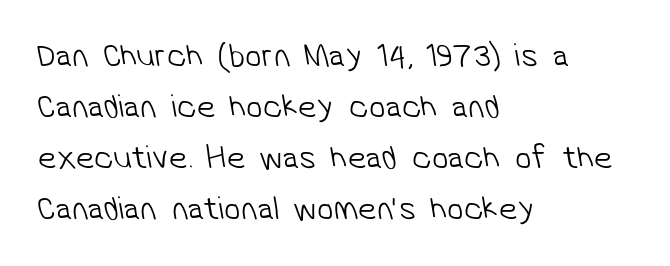
{"serif": "no", "bold": "no", "weight": "light", "width": "normal", "stroke_contrast": "low", "x_height": "medium", "monospaced": "no", "underline": "no", "align": "left", "line_spacing": "normal", "line_spacing_ratio": 1.55, "letter_spacing": "normal", "letter_spacing_em": 0.0, "glyph_px": 33}
